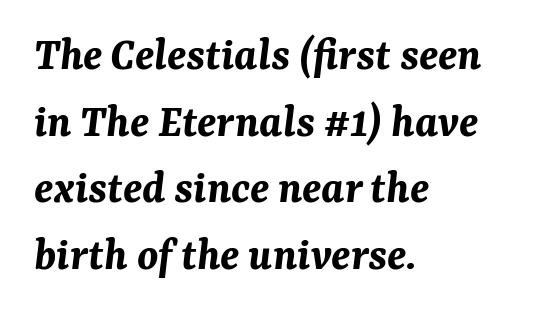
{"italic": "yes", "lean": "right", "slant_degrees": 7, "bold": "yes", "weight": "bold", "width": "normal", "stroke_contrast": "medium", "x_height": "medium", "monospaced": "no", "underline": "no", "align": "left", "line_spacing": "normal", "line_spacing_ratio": 1.42, "letter_spacing": "normal", "letter_spacing_em": 0.0, "glyph_px": 47}
